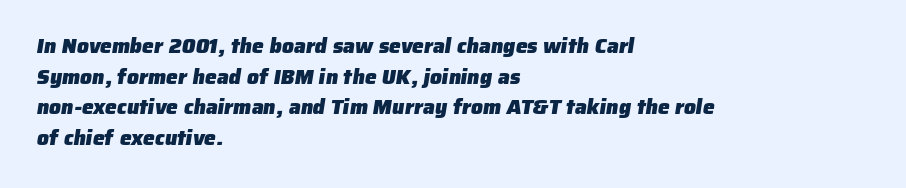
Q: Is the text bold? A: Yes.
Q: Is the text underlined? A: No.
Q: How is the paragraph aligned? A: Left-aligned.
Q: Is the spacing between letters normal or unusually wide? A: Normal.
Q: Is the spacing between lines tight, normal or loose? A: Normal.
